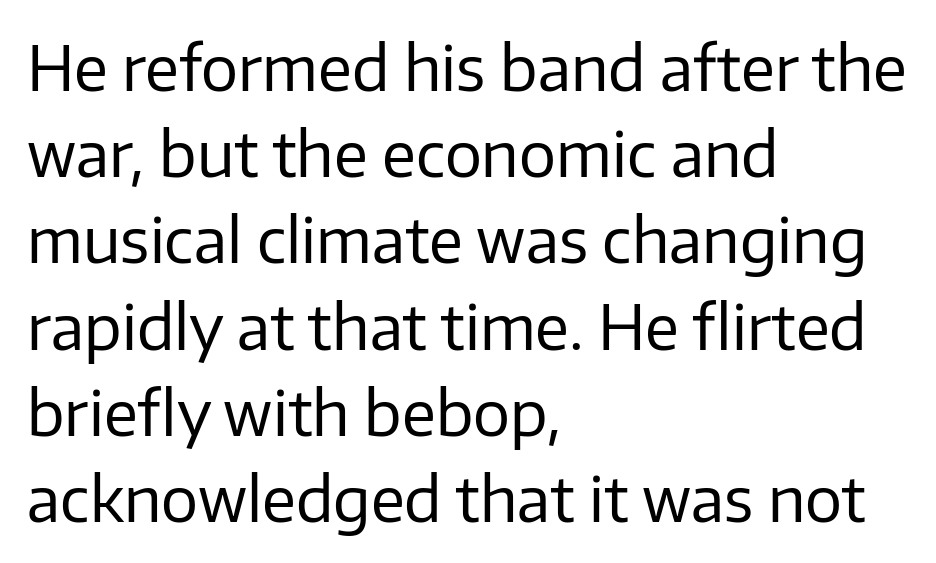
{"serif": "no", "italic": "no", "bold": "no", "weight": "regular", "width": "normal", "stroke_contrast": "low", "x_height": "medium", "monospaced": "no", "underline": "no", "align": "left", "line_spacing": "normal", "line_spacing_ratio": 1.39, "letter_spacing": "normal", "letter_spacing_em": 0.0, "glyph_px": 62}
